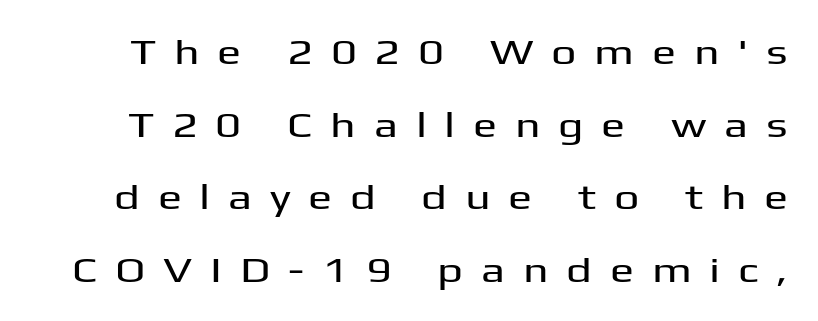
{"serif": "no", "italic": "no", "width": "wide", "stroke_contrast": "medium", "x_height": "medium", "monospaced": "no", "underline": "no", "line_spacing": "loose", "line_spacing_ratio": 2.02, "letter_spacing": "wide", "letter_spacing_em": 0.49, "glyph_px": 36}
